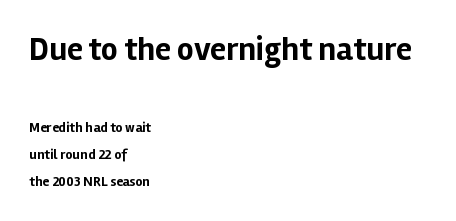
{"serif": "no", "italic": "no", "bold": "yes", "weight": "bold", "width": "normal", "stroke_contrast": "low", "x_height": "medium", "monospaced": "no", "underline": "no", "align": "left", "line_spacing": "loose", "line_spacing_ratio": 1.93, "letter_spacing": "normal", "letter_spacing_em": 0.0, "larger_block": "first", "size_ratio": 2.36, "glyph_px": 33}
